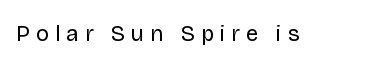
Short note: letters widely spaced. Does the lettering tilt? It doesn't — this is upright. The words here are not underlined. Weight: not bold — regular or lighter.
